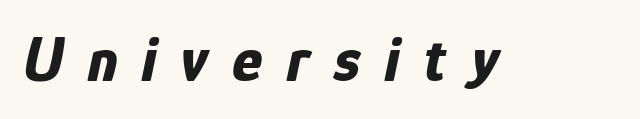
The image shows 64 px bold, condensed type, italic (leaning right); set unusually wide letter spacing (+0.38 em), not underlined; low stroke contrast and a medium x-height.
